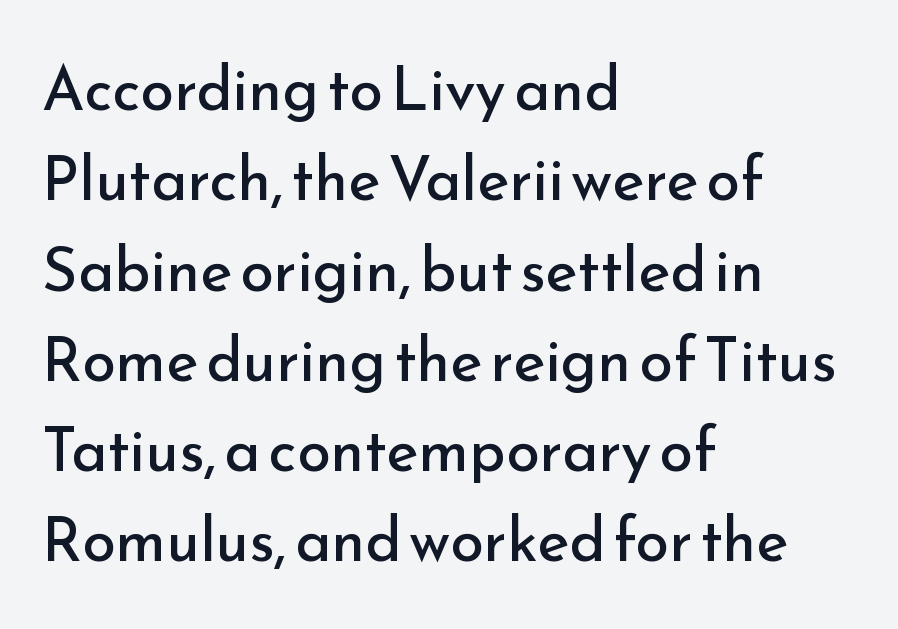
Q: Is the text bold? A: No.
Q: Is the text italic (slanted)? A: No, it is upright.
Q: Is the typeface a serif or a sans-serif typeface? A: Sans-serif.
Q: Is the text underlined? A: No.
Q: How is the paragraph aligned? A: Left-aligned.
Q: Is the spacing between letters normal or unusually wide? A: Normal.
Q: Is the spacing between lines tight, normal or loose? A: Normal.
Q: Width (condensed, normal, or wide)? A: Normal.
Q: Stroke contrast? A: Low.
Q: x-height? A: Small.
Q: Monospaced? A: No.
